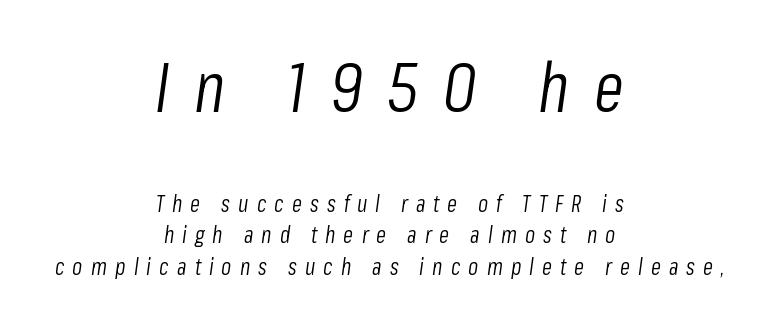
The image shows 69 px light, condensed type, italic (leaning right); set centered, normal line spacing (1.36x), unusually wide letter spacing (+0.35 em), not underlined; the first (top) block is 3.0x larger; low stroke contrast and a medium x-height.
